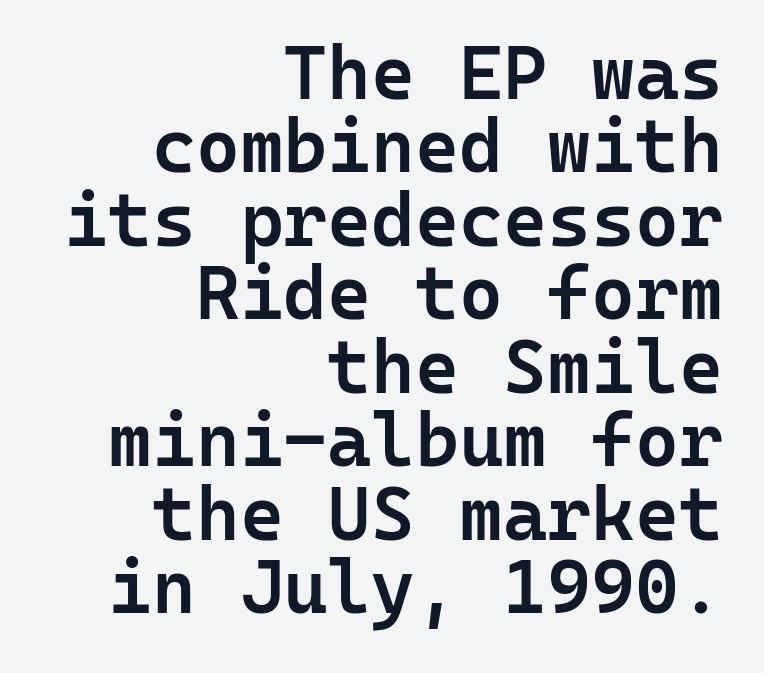
The image shows 75 px semibold sans-serif type, upright, monospaced; set right-aligned, tight line spacing (0.98x), normal letter spacing, not underlined; low stroke contrast and a medium x-height.
